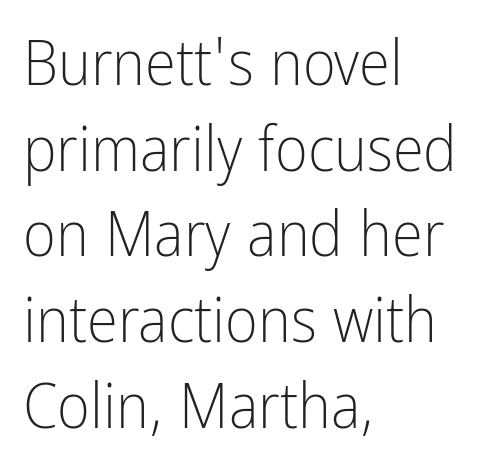
The letters look calm and open, with moderate or lighter stems. The rendering anchors every line to the left-hand side. This is the regular roman posture of the typeface. A bare baseline throughout the passage. The rendering uses a moderate line-height, typical for paragraphs.
